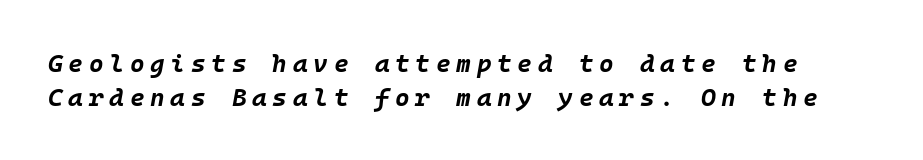
{"italic": "yes", "lean": "right", "slant_degrees": 10, "bold": "yes", "underline": "no", "line_spacing": "normal", "line_spacing_ratio": 1.35, "letter_spacing": "wide", "letter_spacing_em": 0.23, "glyph_px": 25}
